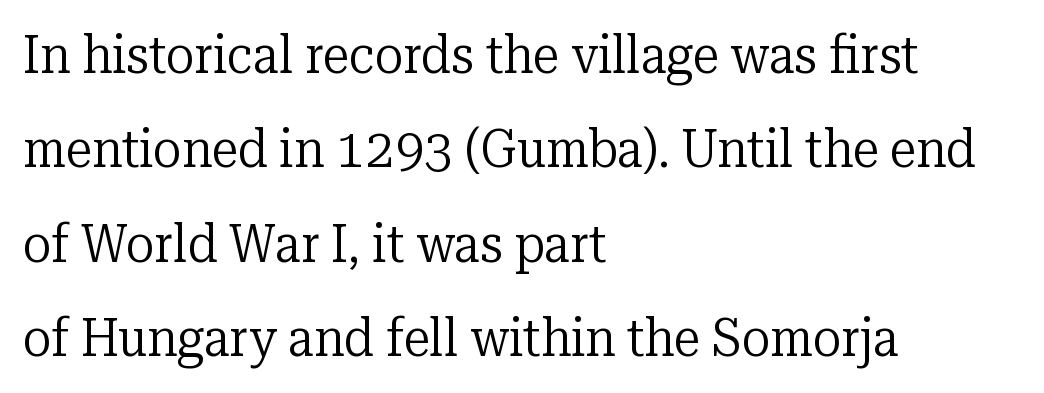
The image shows 53 px regular-weight serif type, upright; set left-aligned, line spacing 1.78x, normal letter spacing, not underlined; low stroke contrast and a medium x-height.
